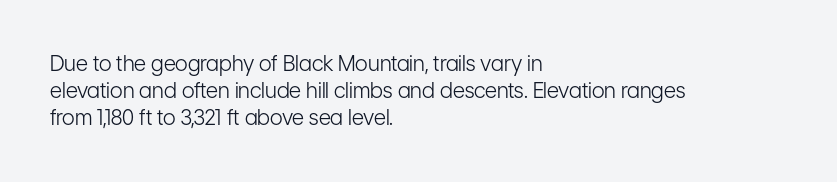
Q: Is the text bold? A: No.
Q: Is the text italic (slanted)? A: No, it is upright.
Q: Is the text underlined? A: No.
Q: How is the paragraph aligned? A: Left-aligned.
Q: Is the spacing between letters normal or unusually wide? A: Normal.
Q: Is the spacing between lines tight, normal or loose? A: Normal.
